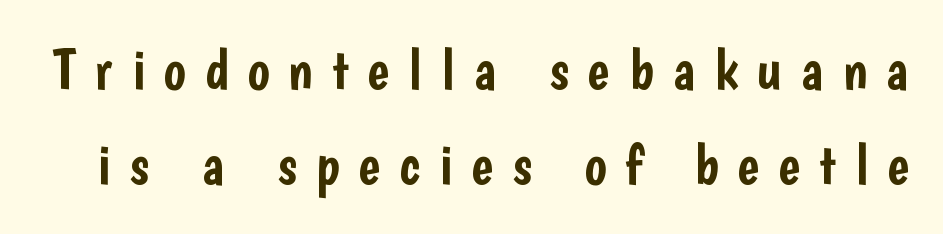
You can tell it's not italic because the verticals are truly vertical. This block has exactly the height ordinary leading produces. Look at the bottom of the vertical strokes: they stop flat, with no serifs. In terms of letterspacing, this is a distinctly airy, spread setting.
